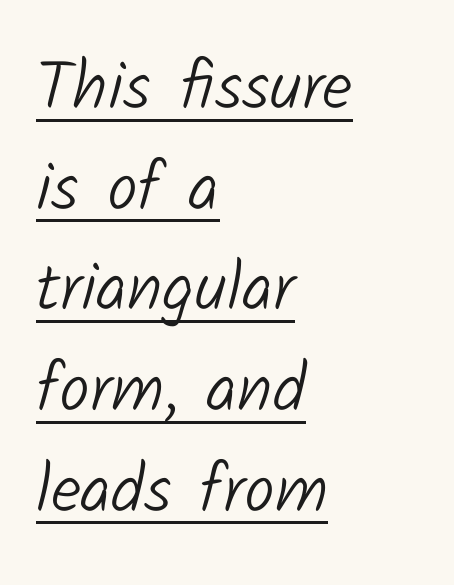
{"serif": "no", "bold": "no", "weight": "light", "width": "normal", "stroke_contrast": "low", "x_height": "medium", "monospaced": "no", "underline": "yes", "align": "left", "line_spacing": "normal", "line_spacing_ratio": 1.48, "letter_spacing": "normal", "letter_spacing_em": 0.0, "glyph_px": 68}
